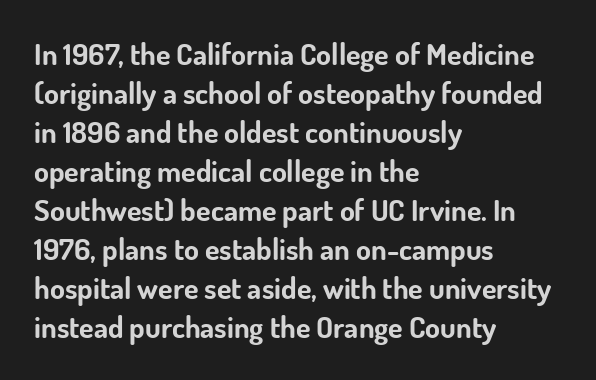
{"serif": "no", "italic": "no", "bold": "yes", "weight": "bold", "width": "normal", "stroke_contrast": "low", "x_height": "small", "monospaced": "no", "underline": "no", "align": "left", "line_spacing": "normal", "line_spacing_ratio": 1.3, "letter_spacing": "normal", "letter_spacing_em": 0.0, "glyph_px": 30}
